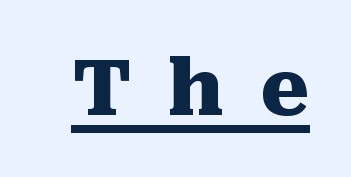
The image shows 78 px heavy serif type, upright; set unusually wide letter spacing (+0.47 em), underlined; medium stroke contrast and a medium x-height.
